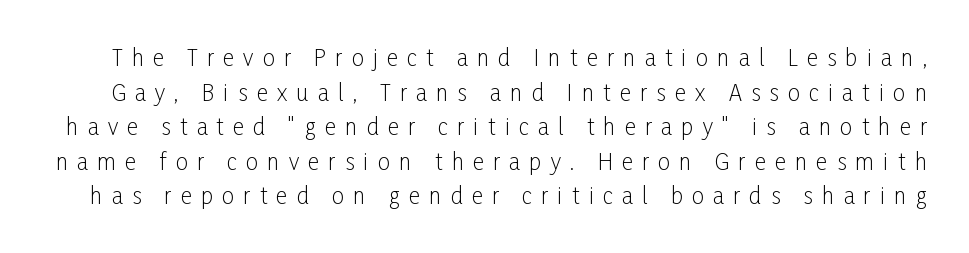
Q: Is the text bold? A: No.
Q: Is the text italic (slanted)? A: No, it is upright.
Q: Is the text underlined? A: No.
Q: Is the spacing between letters normal or unusually wide? A: Unusually wide.
Q: Is the spacing between lines tight, normal or loose? A: Normal.
